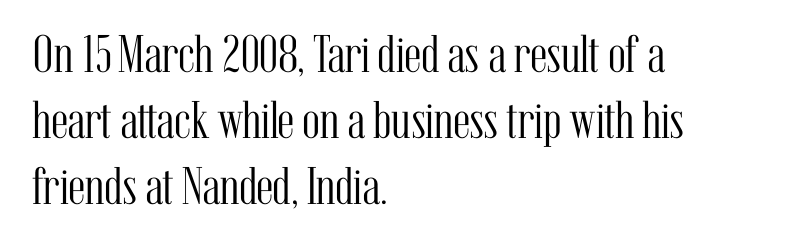
{"serif": "yes", "italic": "no", "bold": "no", "weight": "light", "width": "condensed", "stroke_contrast": "medium", "x_height": "medium", "monospaced": "no", "underline": "no", "align": "left", "line_spacing": "normal", "line_spacing_ratio": 1.25, "letter_spacing": "normal", "letter_spacing_em": 0.0, "glyph_px": 53}
